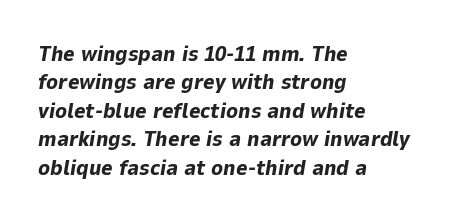
Q: Is the text bold? A: Yes.
Q: Is the text italic (slanted)? A: Yes, it leans right by about 9 degrees.
Q: Is the text underlined? A: No.
Q: How is the paragraph aligned? A: Left-aligned.
Q: Is the spacing between letters normal or unusually wide? A: Normal.
Q: Is the spacing between lines tight, normal or loose? A: Normal.
